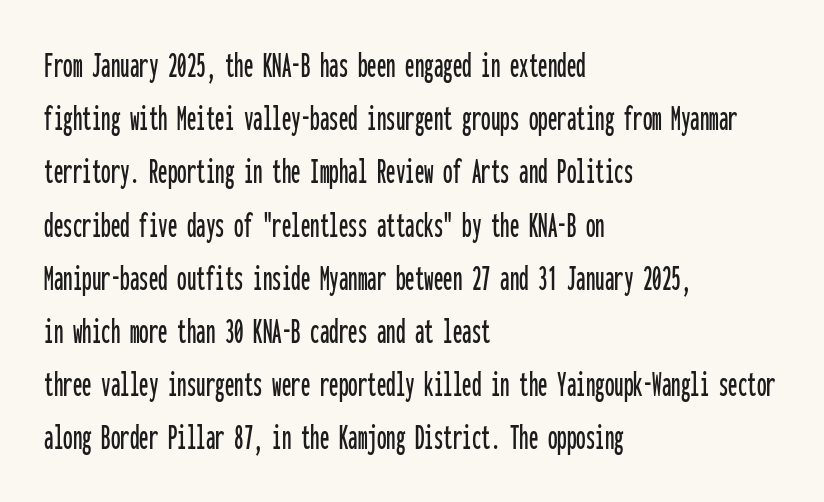
Q: Is the text italic (slanted)? A: No, it is upright.
Q: Is the typeface a serif or a sans-serif typeface? A: Sans-serif.
Q: Is the text underlined? A: No.
Q: How is the paragraph aligned? A: Left-aligned.
Q: Is the spacing between letters normal or unusually wide? A: Normal.
Q: Is the spacing between lines tight, normal or loose? A: Normal.
Q: Width (condensed, normal, or wide)? A: Condensed.
Q: Stroke contrast? A: Low.
Q: x-height? A: Medium.
Q: Monospaced? A: Yes.
